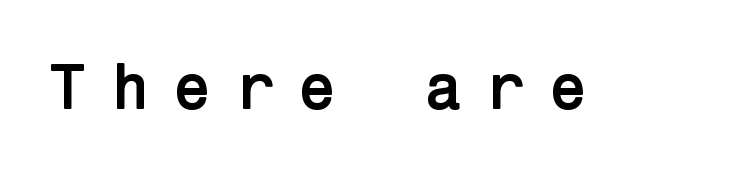
{"serif": "no", "italic": "no", "bold": "yes", "weight": "semibold", "width": "normal", "stroke_contrast": "low", "x_height": "medium", "underline": "no", "letter_spacing": "wide", "letter_spacing_em": 0.36, "glyph_px": 64}
